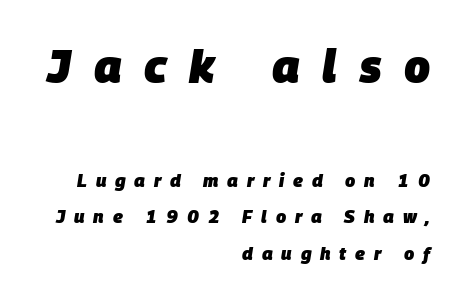
Q: Is the text bold? A: Yes.
Q: Is the text italic (slanted)? A: Yes, it leans right by about 9 degrees.
Q: Is the text underlined? A: No.
Q: How is the paragraph aligned? A: Right-aligned.
Q: Is the spacing between letters normal or unusually wide? A: Unusually wide.
Q: Is the spacing between lines tight, normal or loose? A: Loose.
Q: Which block of text is set in a larger size, the first (top) or the second (bottom)? A: The first (top) one.
Q: Width (condensed, normal, or wide)? A: Normal.
Q: Stroke contrast? A: Low.
Q: x-height? A: Large.
Q: Monospaced? A: No.
